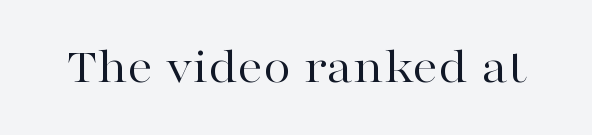
Each letter keeps its own natural width here, so spacing adapts to shape. Spacing between characters is what you'd get straight out of the box. This reads as an unemphasized weight, regular at the heaviest. Classification — serif. The lettering holds an erect, upright posture throughout.
